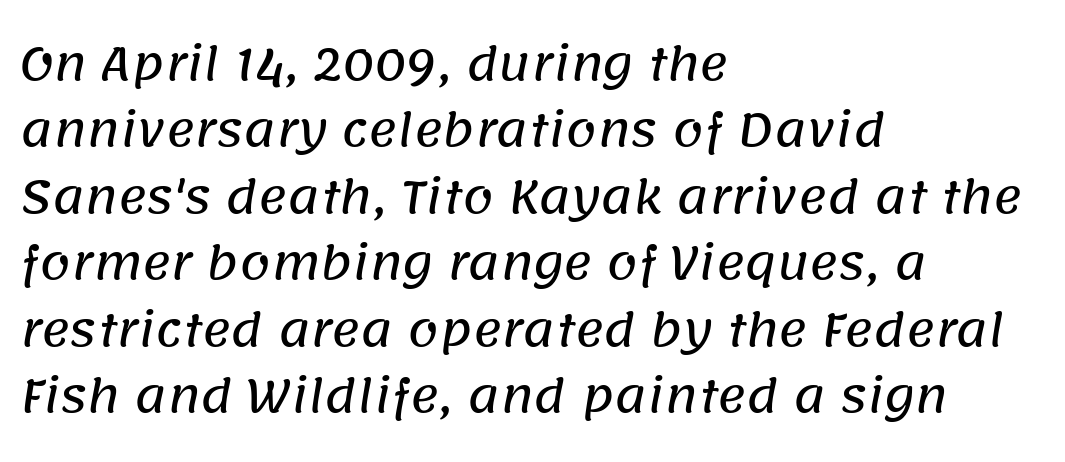
The image shows 44 px sans-serif type; set left-aligned, normal line spacing (1.51x), normal letter spacing, not underlined; low stroke contrast and a large x-height.
